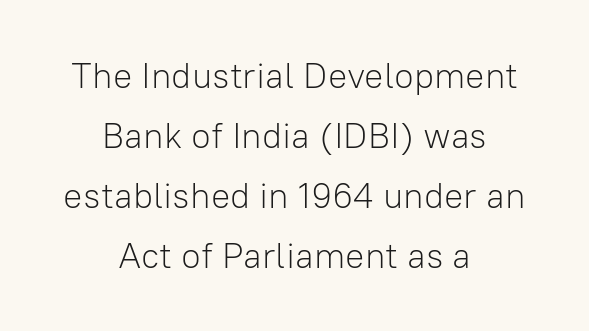
The image shows 36 px light sans-serif type, upright; set centered, normal line spacing (1.67x), normal letter spacing, not underlined; low stroke contrast and a medium x-height.
